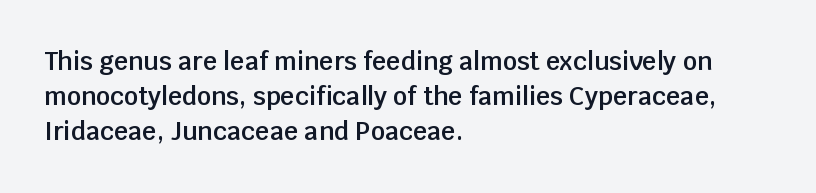
{"italic": "no", "bold": "semi", "underline": "no", "align": "left", "line_spacing": "normal", "line_spacing_ratio": 1.41, "letter_spacing": "normal", "letter_spacing_em": 0.0, "glyph_px": 25}
